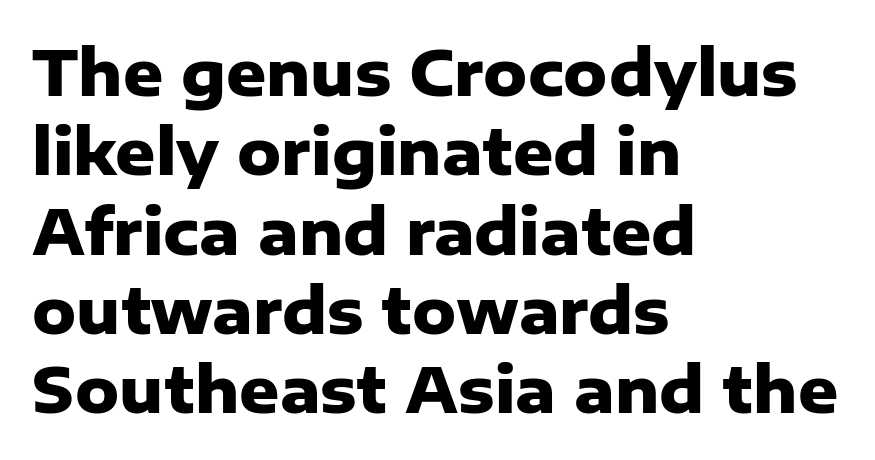
This is sans-serif lettering, the kind often seen on screens and signage. Check under the words: just untouched page. I'd describe the lettering as bold — thick and assertive. The passage shown is typed in a proportional face where columns would drift.
